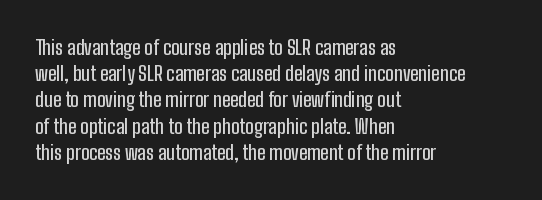
Q: Is the text italic (slanted)? A: No, it is upright.
Q: Is the text underlined? A: No.
Q: How is the paragraph aligned? A: Left-aligned.
Q: Is the spacing between letters normal or unusually wide? A: Normal.
Q: Is the spacing between lines tight, normal or loose? A: Normal.
